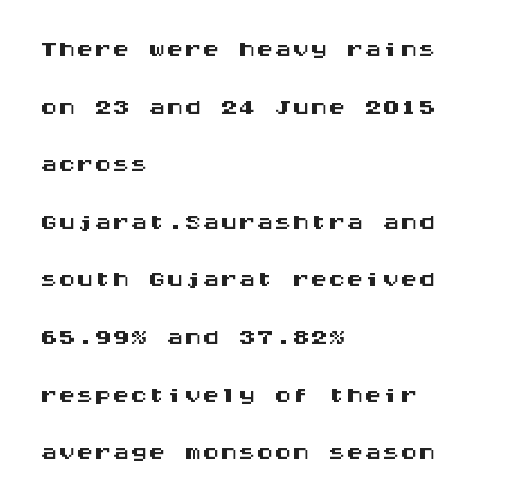
The image shows 36 px wide sans-serif type, upright, monospaced; set left-aligned, normal line spacing (1.6x), normal letter spacing, not underlined; medium stroke contrast and a large x-height.
